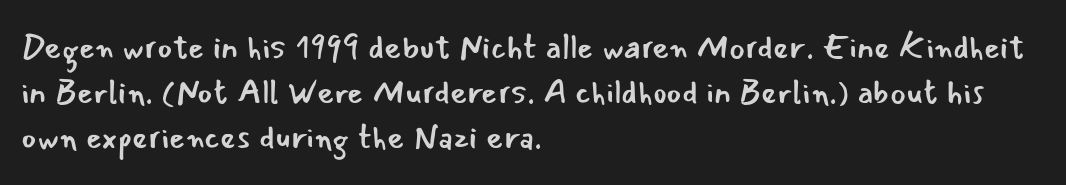
Q: Is the text bold? A: No.
Q: Is the text italic (slanted)? A: No, it is upright.
Q: Is the typeface a serif or a sans-serif typeface? A: Sans-serif.
Q: Is the text underlined? A: No.
Q: How is the paragraph aligned? A: Left-aligned.
Q: Is the spacing between letters normal or unusually wide? A: Normal.
Q: Is the spacing between lines tight, normal or loose? A: Normal.
Q: Width (condensed, normal, or wide)? A: Normal.
Q: Stroke contrast? A: Low.
Q: x-height? A: Small.
Q: Monospaced? A: No.
